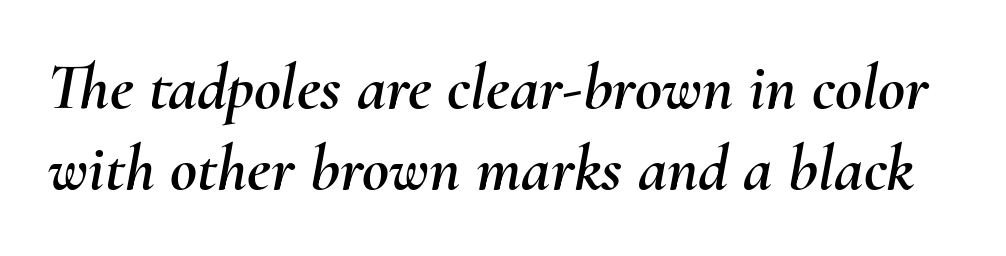
The image shows 66 px text type, italic (leaning right); set line spacing 1.23x, normal letter spacing, not underlined; medium stroke contrast and a small x-height.
